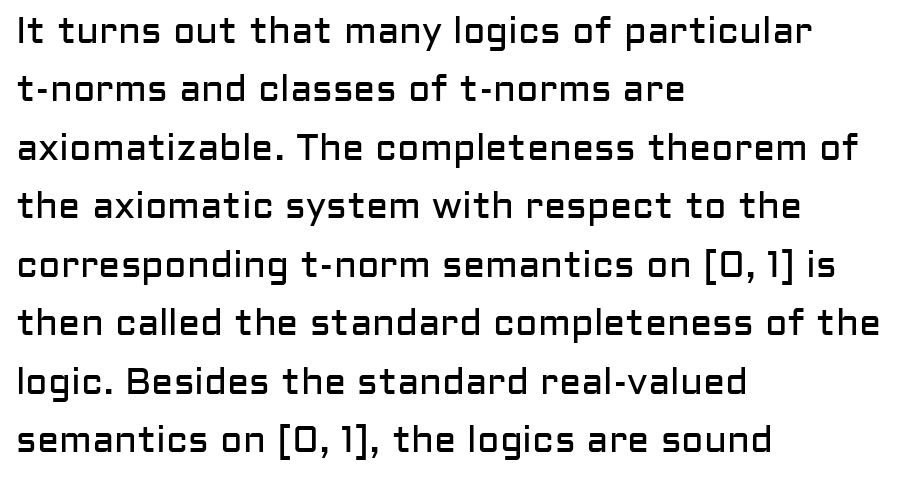
Q: Is the text bold? A: No.
Q: Is the text italic (slanted)? A: No, it is upright.
Q: Is the typeface a serif or a sans-serif typeface? A: Sans-serif.
Q: Is the text underlined? A: No.
Q: How is the paragraph aligned? A: Left-aligned.
Q: Is the spacing between letters normal or unusually wide? A: Normal.
Q: Is the spacing between lines tight, normal or loose? A: Normal.
Q: Width (condensed, normal, or wide)? A: Normal.
Q: Stroke contrast? A: Low.
Q: x-height? A: Medium.
Q: Monospaced? A: No.
